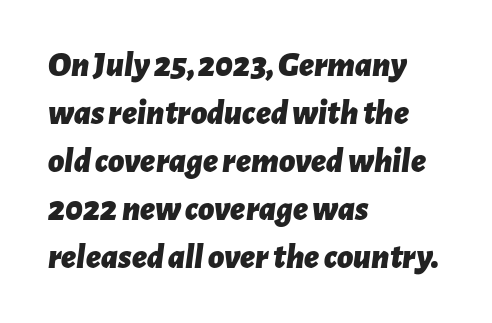
The image shows 35 px bold type, italic (leaning right); set left-aligned, normal line spacing (1.37x), normal letter spacing, not underlined; low stroke contrast and a medium x-height.
